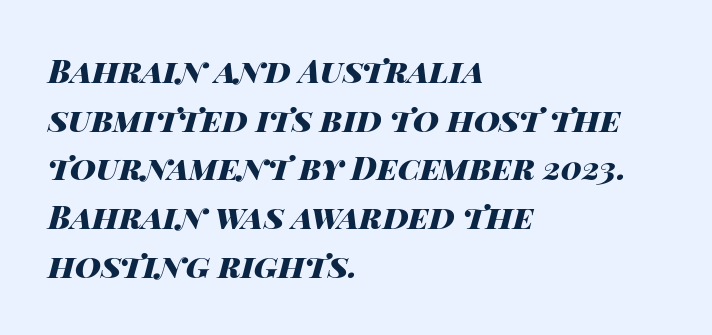
Q: Is the text bold? A: Yes.
Q: Is the text italic (slanted)? A: Yes, it leans right by about 14 degrees.
Q: Is the text underlined? A: No.
Q: How is the paragraph aligned? A: Left-aligned.
Q: Is the spacing between letters normal or unusually wide? A: Normal.
Q: Is the spacing between lines tight, normal or loose? A: Normal.
Q: Width (condensed, normal, or wide)? A: Wide.
Q: Stroke contrast? A: High.
Q: x-height? A: Large.
Q: Monospaced? A: No.
